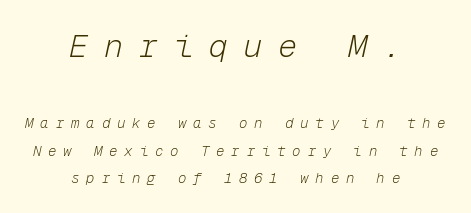
A typesetter would mark this as italic. The rendering inserts visible extra space after every character. The gap between lines stays unmarked. Compare the two chunks: the upper has the greater cap height. Reading down the column, the eye jumps a long way to each next line.
